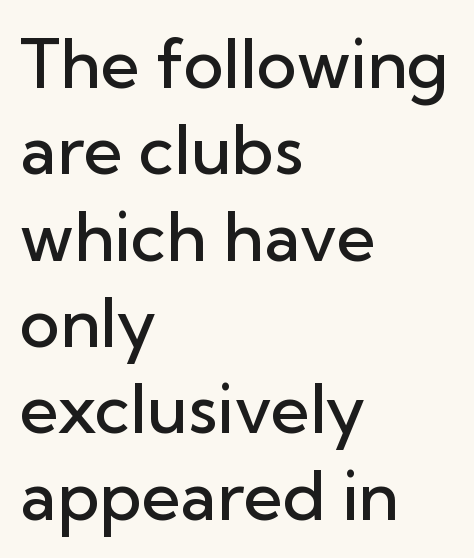
The image shows 68 px semibold sans-serif type, upright; set left-aligned, normal line spacing (1.27x), normal letter spacing, not underlined; low stroke contrast and a medium x-height.
